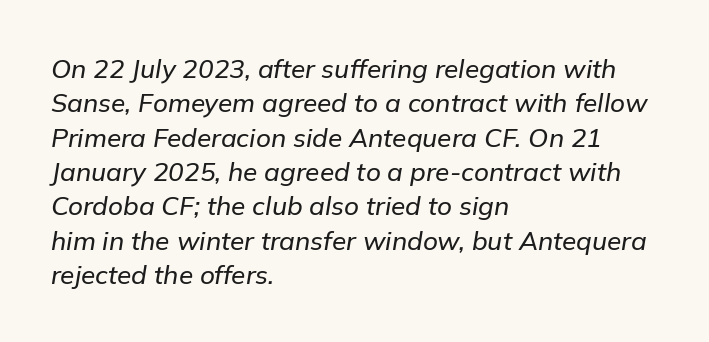
{"italic": "yes", "lean": "right", "slant_degrees": 9, "underline": "no", "align": "left", "line_spacing": "normal", "line_spacing_ratio": 1.32, "letter_spacing": "normal", "letter_spacing_em": 0.0, "glyph_px": 26}
